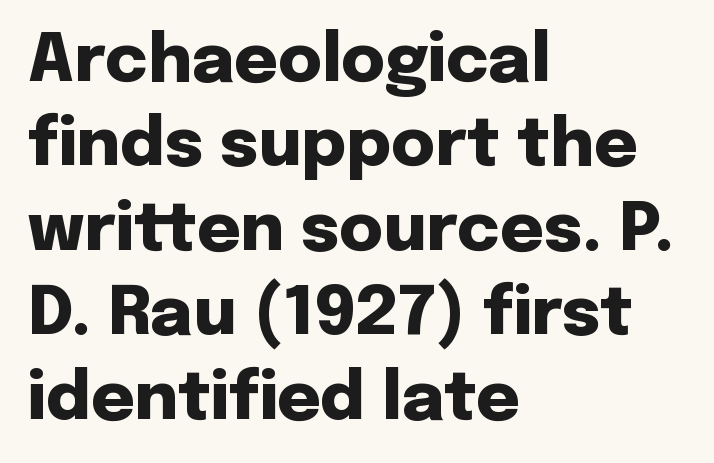
The image shows 67 px heavy sans-serif type, upright; set left-aligned, normal line spacing (1.26x), normal letter spacing, not underlined; low stroke contrast and a medium x-height.
